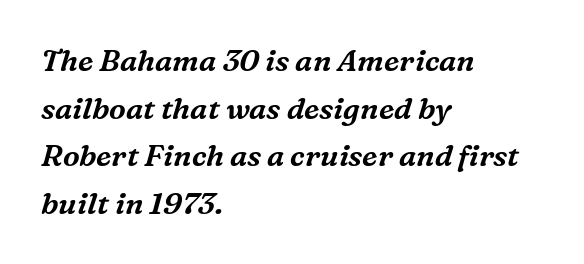
Q: Is the text italic (slanted)? A: Yes, it leans right by about 16 degrees.
Q: Is the typeface a serif or a sans-serif typeface? A: Serif.
Q: Is the text underlined? A: No.
Q: How is the paragraph aligned? A: Left-aligned.
Q: Is the spacing between letters normal or unusually wide? A: Normal.
Q: Is the spacing between lines tight, normal or loose? A: Normal.
Q: Width (condensed, normal, or wide)? A: Normal.
Q: Stroke contrast? A: Medium.
Q: x-height? A: Medium.
Q: Monospaced? A: No.
